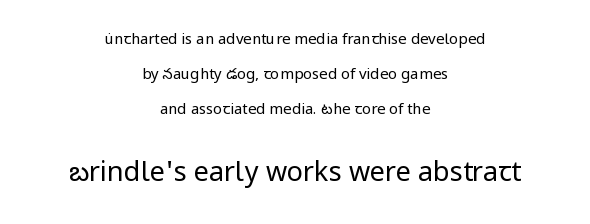
{"italic": "no", "bold": "no", "underline": "no", "align": "center", "line_spacing": "loose", "line_spacing_ratio": 2.33, "letter_spacing": "normal", "letter_spacing_em": 0.0, "larger_block": "second", "size_ratio": 1.8, "glyph_px": 27}
